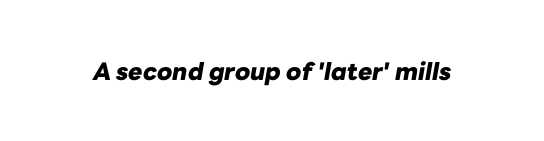
The image shows 24 px bold type, italic (leaning right); set normal letter spacing, not underlined.
